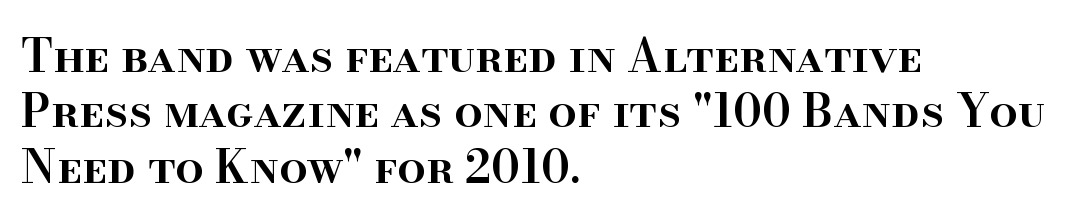
{"serif": "yes", "italic": "no", "bold": "semi", "weight": "semibold", "width": "normal", "stroke_contrast": "high", "x_height": "small", "monospaced": "no", "underline": "no", "align": "left", "line_spacing_ratio": 1.23, "letter_spacing": "normal", "letter_spacing_em": 0.0, "glyph_px": 45}
